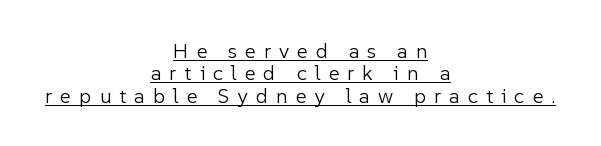
Q: Is the text bold? A: No.
Q: Is the text italic (slanted)? A: No, it is upright.
Q: Is the text underlined? A: Yes.
Q: How is the paragraph aligned? A: Centered.
Q: Is the spacing between letters normal or unusually wide? A: Unusually wide.
Q: Is the spacing between lines tight, normal or loose? A: Tight.
